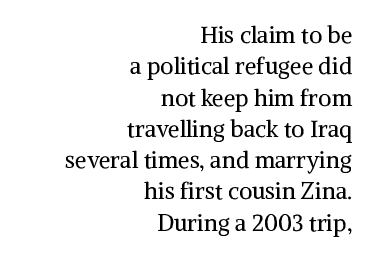
Q: Is the text bold? A: No.
Q: Is the text italic (slanted)? A: No, it is upright.
Q: Is the text underlined? A: No.
Q: How is the paragraph aligned? A: Right-aligned.
Q: Is the spacing between letters normal or unusually wide? A: Normal.
Q: Is the spacing between lines tight, normal or loose? A: Normal.
